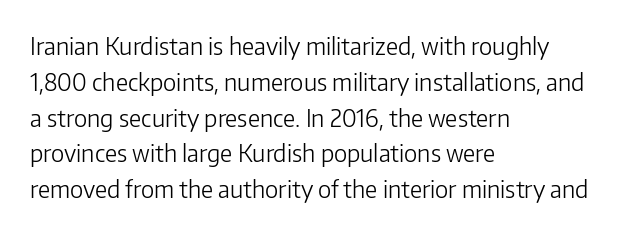
The image shows 24 px text type, upright; set left-aligned, normal line spacing (1.49x), normal letter spacing, not underlined.
